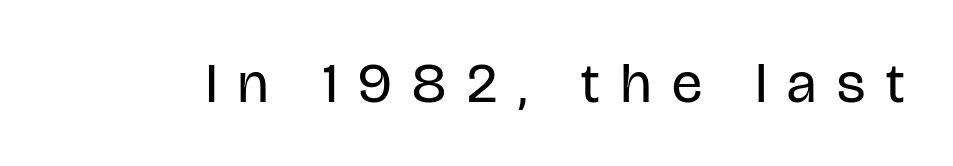
The image shows 57 px regular-weight, condensed sans-serif type, upright; set unusually wide letter spacing (+0.37 em), not underlined; low stroke contrast and a large x-height.
